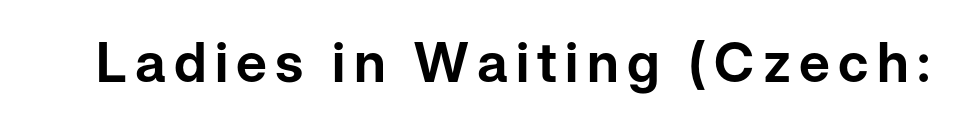
Q: Is the text italic (slanted)? A: No, it is upright.
Q: Is the typeface a serif or a sans-serif typeface? A: Sans-serif.
Q: Is the text underlined? A: No.
Q: Width (condensed, normal, or wide)? A: Normal.
Q: Stroke contrast? A: Low.
Q: x-height? A: Medium.
Q: Monospaced? A: No.
